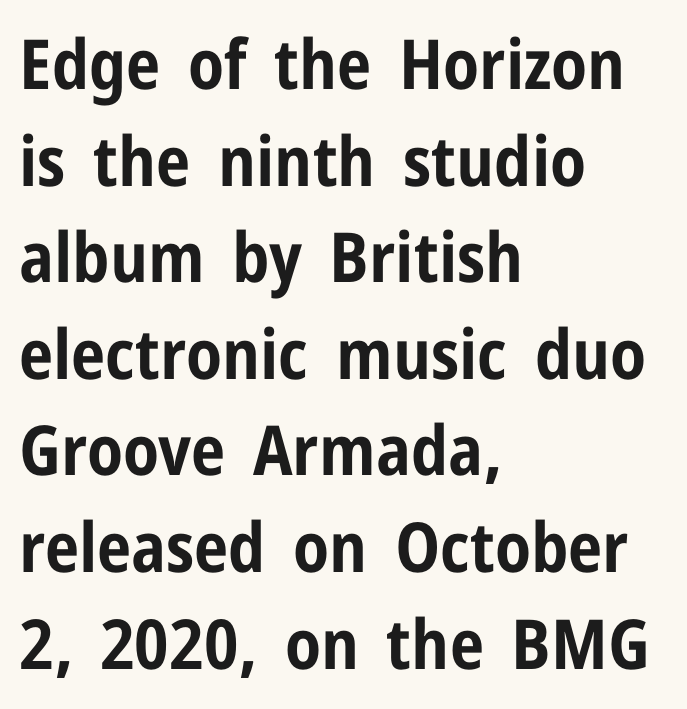
The letters advance in unequal steps, a hallmark of proportional type. Rule under the text: the space is simply empty. Inter-character spacing is left at the font's built-in metrics. Look at the stroke-to-counter ratio: heavy, a bold. You can tell from the bare stems that sans-serif type was used.
